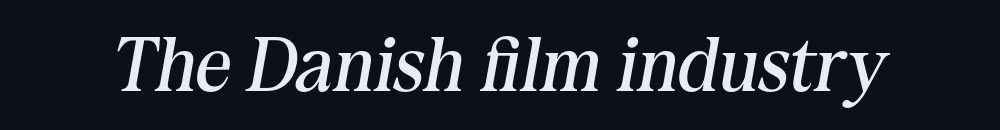
{"serif": "yes", "italic": "yes", "lean": "right", "slant_degrees": 10, "bold": "no", "weight": "regular", "width": "normal", "stroke_contrast": "medium", "x_height": "medium", "monospaced": "no", "underline": "no", "letter_spacing": "normal", "letter_spacing_em": 0.0, "glyph_px": 77}
